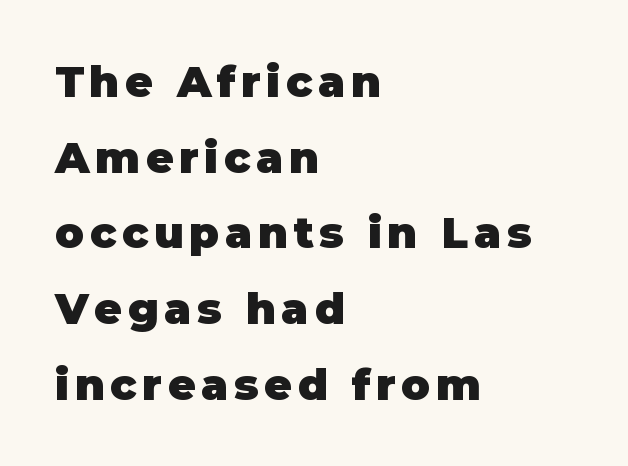
The image shows 43 px heavy sans-serif type, upright; set left-aligned, line spacing 1.76x, not underlined; low stroke contrast and a large x-height.
